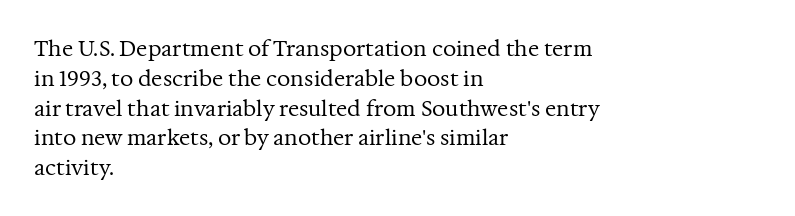
The image shows 21 px text type, upright; set left-aligned, normal line spacing (1.42x), normal letter spacing, not underlined.
